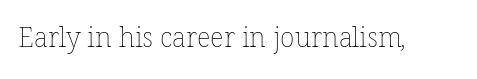
{"bold": "no", "underline": "no", "letter_spacing": "normal", "letter_spacing_em": 0.0, "glyph_px": 27}
